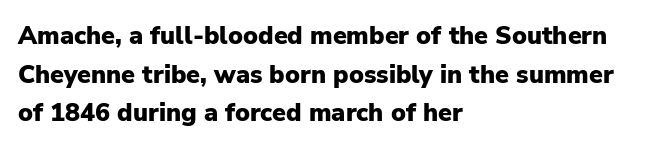
{"italic": "no", "bold": "yes", "underline": "no", "align": "left", "line_spacing": "normal", "line_spacing_ratio": 1.55, "letter_spacing": "normal", "letter_spacing_em": 0.0, "glyph_px": 25}
